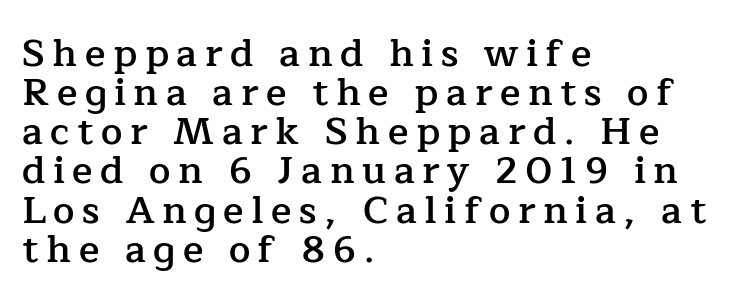
The image shows 38 px semibold serif type, upright; set left-aligned, tight line spacing (1.03x), unusually wide letter spacing (+0.2 em), not underlined; low stroke contrast and a medium x-height.
